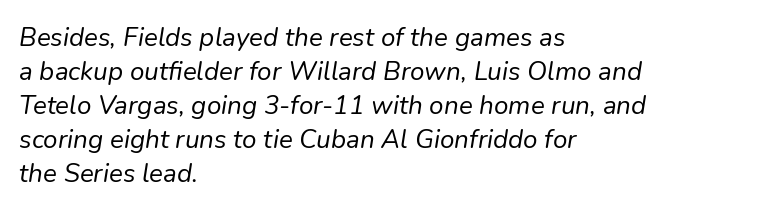
The image shows 26 px text type, italic (leaning right); set left-aligned, normal line spacing (1.31x), normal letter spacing, not underlined.
